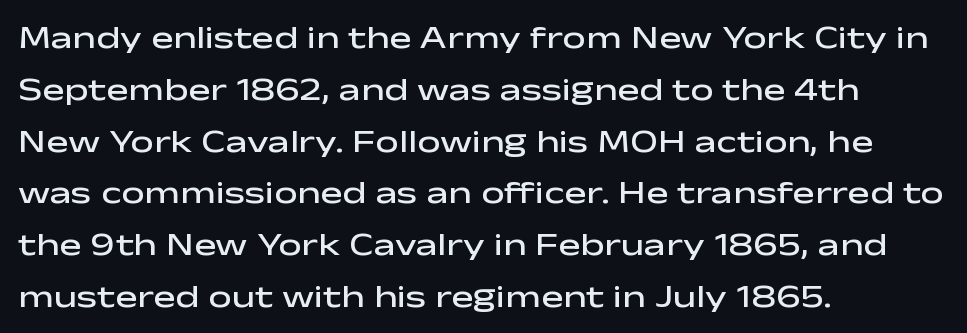
The image shows 33 px semibold, wide sans-serif type, upright; set left-aligned, normal line spacing (1.57x), normal letter spacing, not underlined; low stroke contrast and a medium x-height.
